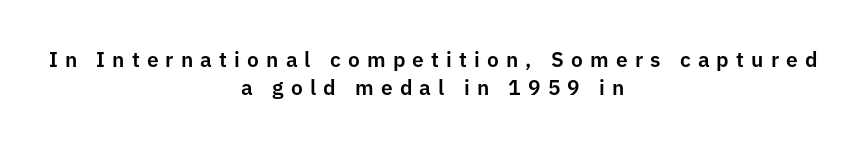
Glance below the letters and you will spot only blank space. This is the regular roman posture of the typeface. Reading down the block, each line starts at a different indent, mirrored at its end. If you measured baseline to baseline, you'd find a middling distance. Short note: letters widely spaced.
